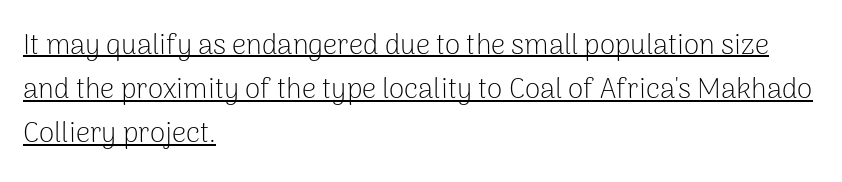
The image shows 28 px light sans-serif type, upright; set left-aligned, normal line spacing (1.58x), normal letter spacing, underlined; low stroke contrast and a medium x-height.
